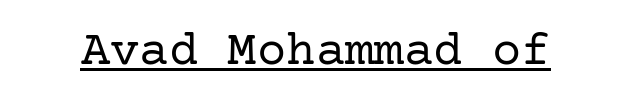
Q: Is the text bold? A: No.
Q: Is the text italic (slanted)? A: No, it is upright.
Q: Is the typeface a serif or a sans-serif typeface? A: Serif.
Q: Is the text underlined? A: Yes.
Q: Is the spacing between letters normal or unusually wide? A: Normal.
Q: Width (condensed, normal, or wide)? A: Normal.
Q: Stroke contrast? A: Low.
Q: x-height? A: Medium.
